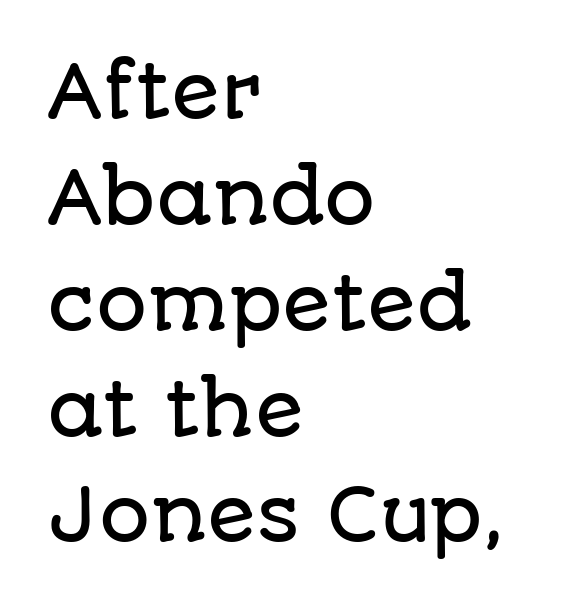
Q: Is the text italic (slanted)? A: No, it is upright.
Q: Is the typeface a serif or a sans-serif typeface? A: Sans-serif.
Q: Is the text underlined? A: No.
Q: How is the paragraph aligned? A: Left-aligned.
Q: Is the spacing between letters normal or unusually wide? A: Normal.
Q: Is the spacing between lines tight, normal or loose? A: Normal.
Q: Width (condensed, normal, or wide)? A: Normal.
Q: Stroke contrast? A: Low.
Q: x-height? A: Large.
Q: Monospaced? A: No.
